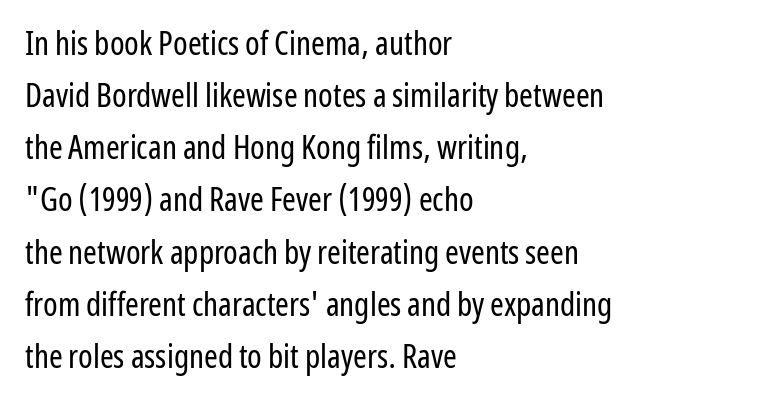
Q: Is the text bold? A: No.
Q: Is the text italic (slanted)? A: No, it is upright.
Q: Is the typeface a serif or a sans-serif typeface? A: Sans-serif.
Q: Is the text underlined? A: No.
Q: How is the paragraph aligned? A: Left-aligned.
Q: Is the spacing between letters normal or unusually wide? A: Normal.
Q: Is the spacing between lines tight, normal or loose? A: Normal.
Q: Width (condensed, normal, or wide)? A: Condensed.
Q: Stroke contrast? A: Low.
Q: x-height? A: Medium.
Q: Monospaced? A: No.
